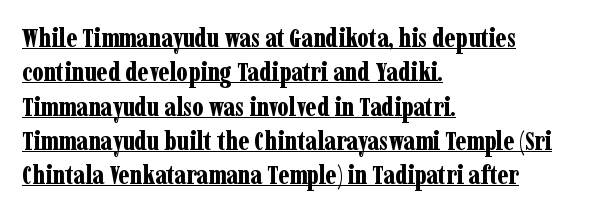
Line beginnings align vertically; line endings do not. The line-height multiplier appears to be the usual default. Characters remain perfectly vertical along every line. The passage shown has conventional tracking throughout.
